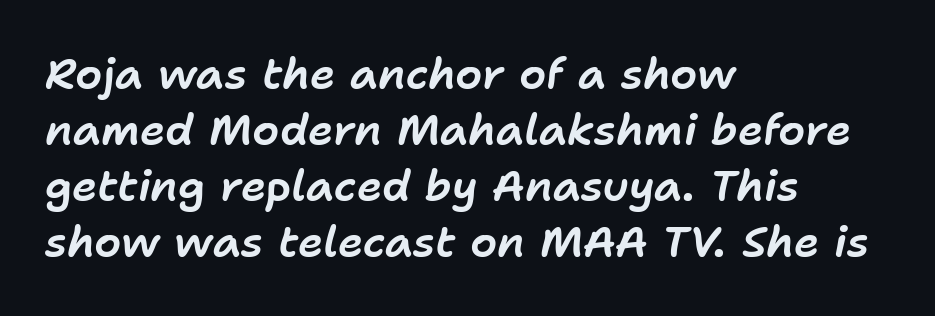
The image shows 43 px text type, italic (leaning right); set left-aligned, normal line spacing (1.3x), normal letter spacing, not underlined; low stroke contrast and a medium x-height.
